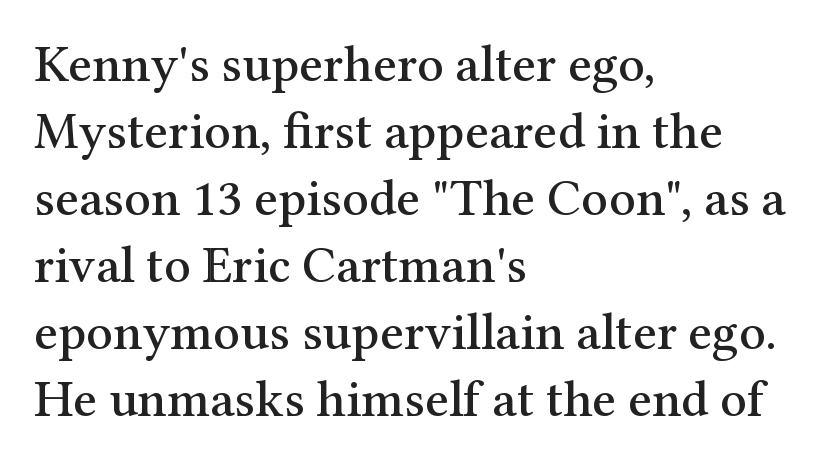
{"serif": "yes", "italic": "no", "width": "normal", "stroke_contrast": "medium", "x_height": "medium", "monospaced": "no", "underline": "no", "align": "left", "line_spacing": "normal", "line_spacing_ratio": 1.29, "letter_spacing": "normal", "letter_spacing_em": 0.0, "glyph_px": 52}
